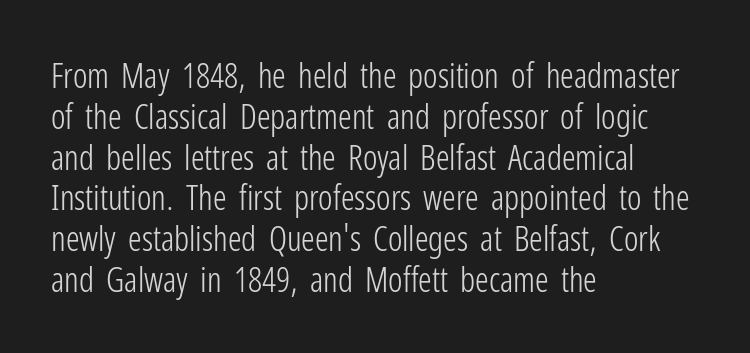
Q: Is the text bold? A: No.
Q: Is the text italic (slanted)? A: No, it is upright.
Q: Is the typeface a serif or a sans-serif typeface? A: Sans-serif.
Q: Is the text underlined? A: No.
Q: How is the paragraph aligned? A: Left-aligned.
Q: Is the spacing between letters normal or unusually wide? A: Normal.
Q: Width (condensed, normal, or wide)? A: Condensed.
Q: Stroke contrast? A: Low.
Q: x-height? A: Medium.
Q: Monospaced? A: No.
